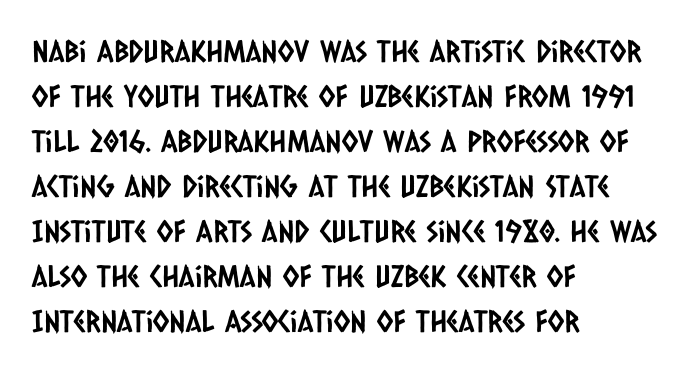
Q: Is the typeface a serif or a sans-serif typeface? A: Sans-serif.
Q: Is the text underlined? A: No.
Q: How is the paragraph aligned? A: Left-aligned.
Q: Is the spacing between letters normal or unusually wide? A: Normal.
Q: Is the spacing between lines tight, normal or loose? A: Normal.
Q: Width (condensed, normal, or wide)? A: Condensed.
Q: Stroke contrast? A: Low.
Q: x-height? A: Large.
Q: Monospaced? A: No.
